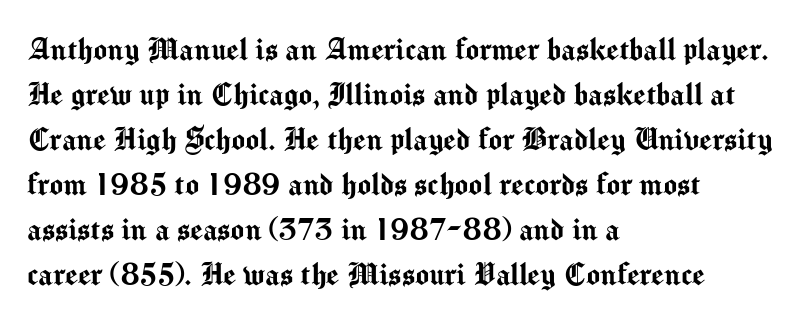
Does the type have serifs? No, each stem ends abruptly. Tracking here is standard; glyphs follow each other at the usual distance. Lines of text with bare space underneath. Unlike italic type, these characters show no tilt at all.
